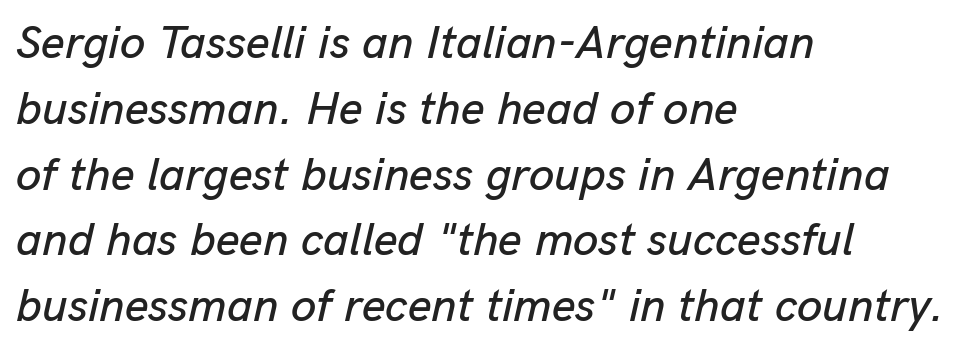
{"italic": "yes", "lean": "right", "slant_degrees": 13, "width": "normal", "stroke_contrast": "low", "x_height": "medium", "monospaced": "no", "underline": "no", "align": "left", "line_spacing": "normal", "line_spacing_ratio": 1.43, "letter_spacing": "normal", "letter_spacing_em": 0.0, "glyph_px": 46}
